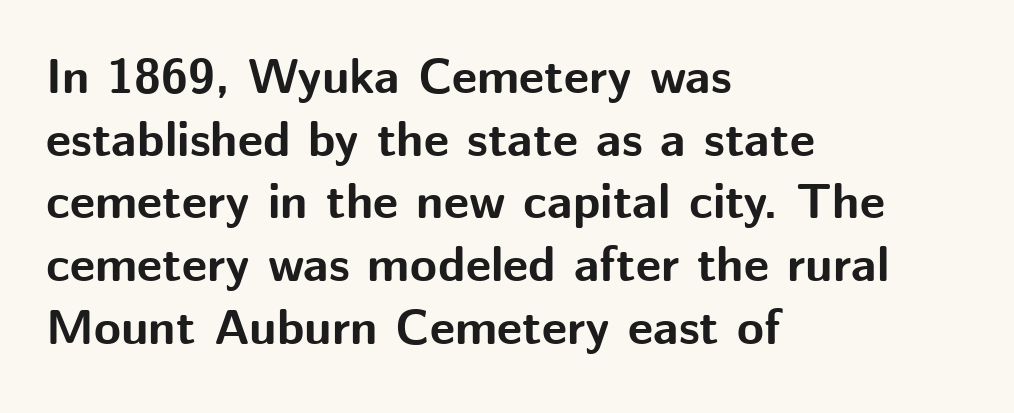
Do the characters align in a grid? No, the font is proportional. The paragraph has a hard left edge and a soft right edge. A dark, heavy texture on the line: the type is bold. Designer's note — italics off, roman on. This is sans-serif lettering, the kind often seen on screens and signage. Each word holds together tightly as a unit, with standard inter-letter gaps.
